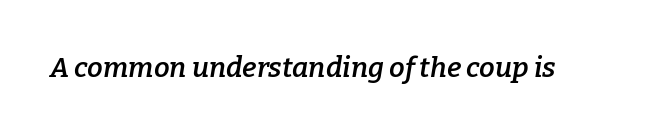
Q: Is the text bold? A: Semi-bold.
Q: Is the text italic (slanted)? A: Yes, it leans right by about 9 degrees.
Q: Is the typeface a serif or a sans-serif typeface? A: Serif.
Q: Is the text underlined? A: No.
Q: Is the spacing between letters normal or unusually wide? A: Normal.
Q: Width (condensed, normal, or wide)? A: Normal.
Q: Stroke contrast? A: Low.
Q: x-height? A: Medium.
Q: Monospaced? A: No.
